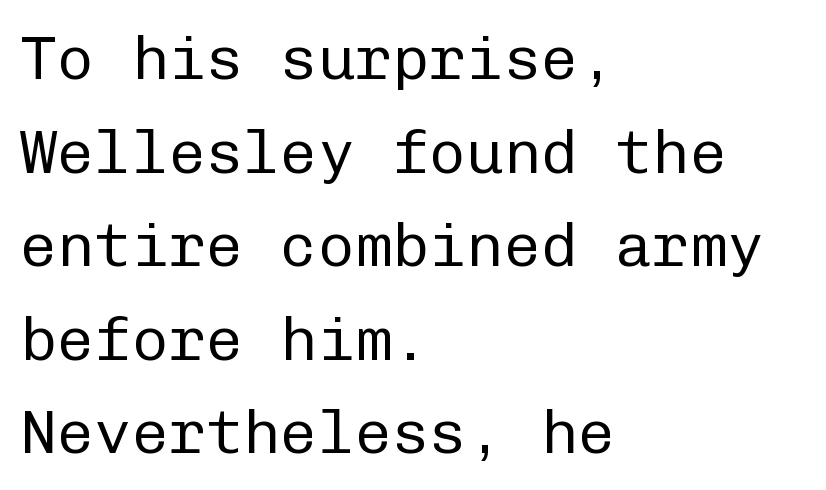
{"serif": "no", "italic": "no", "bold": "no", "weight": "regular", "width": "normal", "stroke_contrast": "low", "x_height": "medium", "monospaced": "yes", "underline": "no", "align": "left", "line_spacing": "normal", "line_spacing_ratio": 1.51, "letter_spacing": "normal", "letter_spacing_em": 0.0, "glyph_px": 62}
